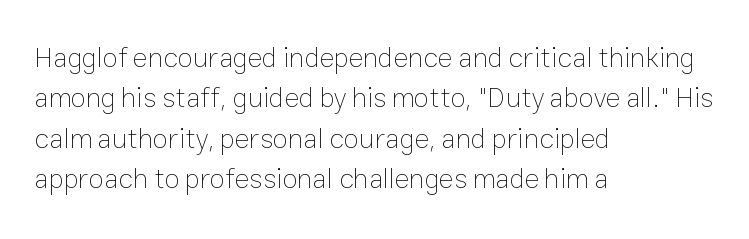
{"italic": "no", "bold": "no", "weight": "thin", "width": "normal", "stroke_contrast": "low", "x_height": "medium", "monospaced": "no", "underline": "no", "align": "left", "line_spacing": "normal", "line_spacing_ratio": 1.44, "letter_spacing": "normal", "letter_spacing_em": 0.0, "glyph_px": 28}
